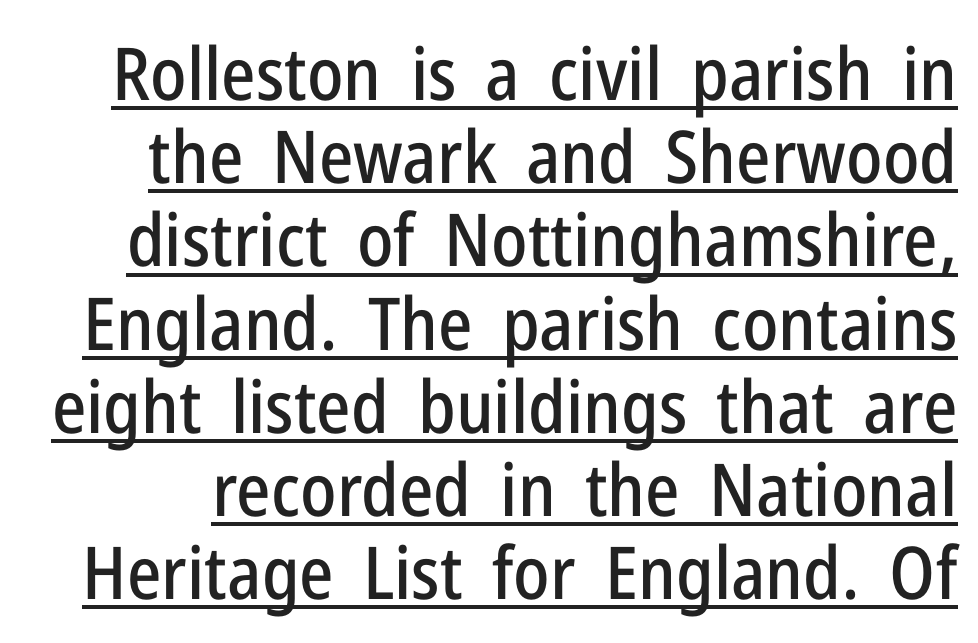
{"serif": "no", "italic": "no", "width": "condensed", "stroke_contrast": "low", "x_height": "medium", "monospaced": "no", "underline": "yes", "line_spacing": "tight", "line_spacing_ratio": 1.14, "letter_spacing": "normal", "letter_spacing_em": 0.0, "glyph_px": 73}
